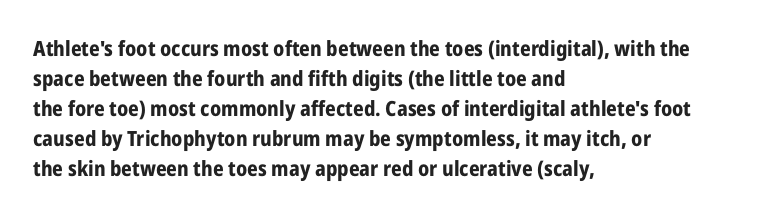
{"italic": "no", "bold": "yes", "underline": "no", "align": "left", "line_spacing": "normal", "line_spacing_ratio": 1.43, "letter_spacing": "normal", "letter_spacing_em": 0.0, "glyph_px": 21}
